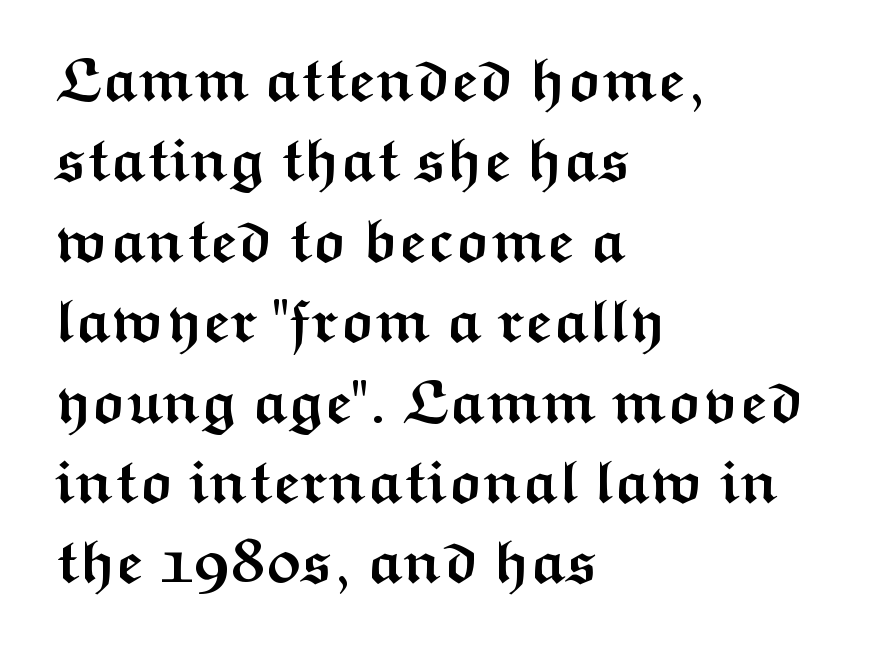
{"serif": "no", "italic": "no", "bold": "yes", "weight": "semibold", "width": "wide", "stroke_contrast": "medium", "x_height": "medium", "monospaced": "no", "underline": "no", "align": "left", "line_spacing": "normal", "line_spacing_ratio": 1.34, "letter_spacing": "normal", "letter_spacing_em": 0.0, "glyph_px": 60}
